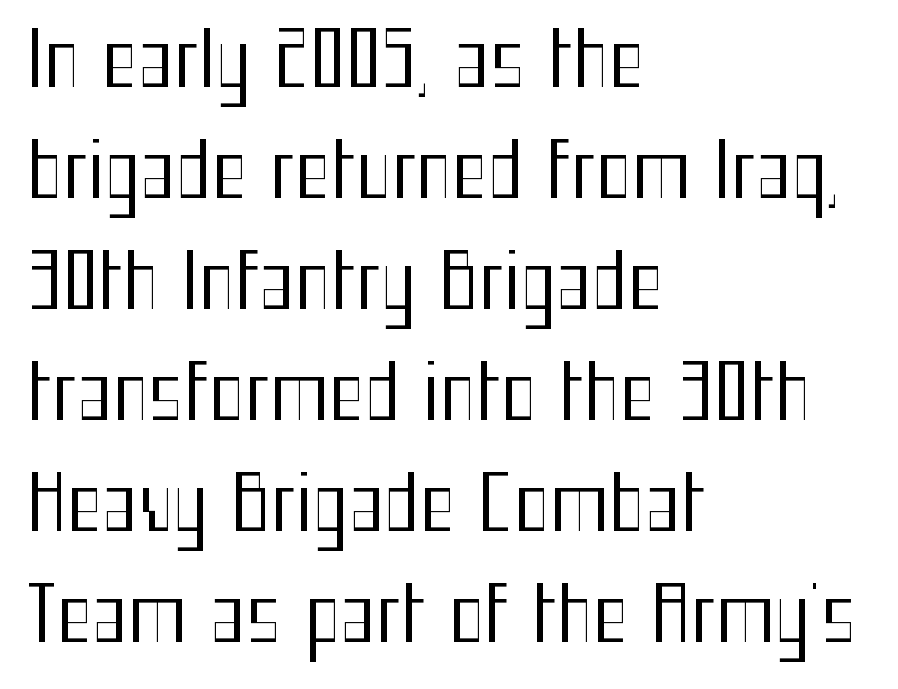
The image shows 76 px regular-weight, condensed sans-serif type, upright; set left-aligned, normal line spacing (1.46x), normal letter spacing, not underlined; medium stroke contrast and a medium x-height.
